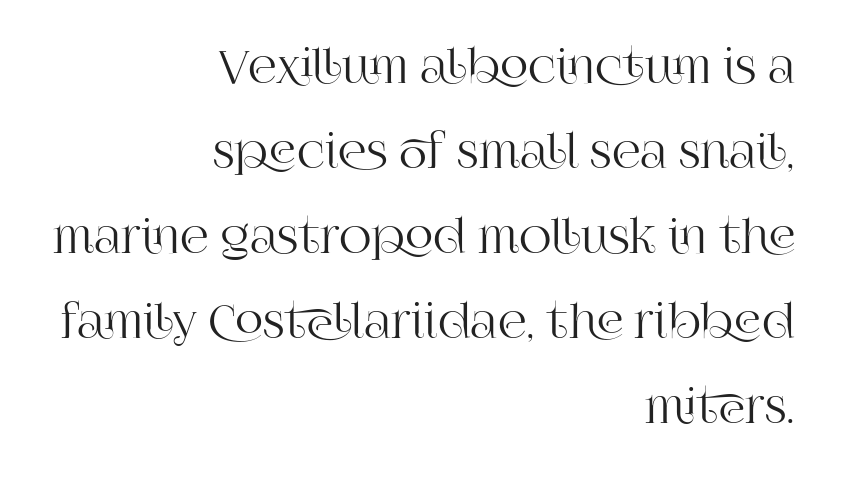
A roman cut, with each character standing at attention. These lines are rendered in a variable-pitch font. The gaps between neighbouring characters are ordinary and unremarkable. Type style note: has serifs. The text block is weighted toward the right margin, trailing off unevenly leftward.
